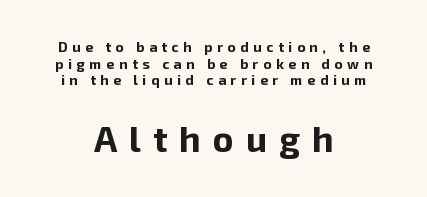
{"serif": "no", "italic": "no", "bold": "yes", "weight": "bold", "width": "normal", "stroke_contrast": "low", "x_height": "medium", "monospaced": "no", "underline": "no", "align": "center", "line_spacing_ratio": 1.18, "letter_spacing": "wide", "letter_spacing_em": 0.33, "larger_block": "second", "size_ratio": 2.57, "glyph_px": 36}
